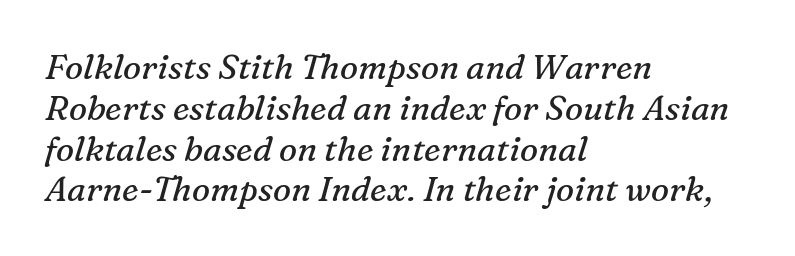
Observe the lean: these are italic letterforms. Is the type heavy? It reads as light-to-regular instead. Notice how the passage keeps a crisp vertical edge on the left only. The area under the type is left untouched.
